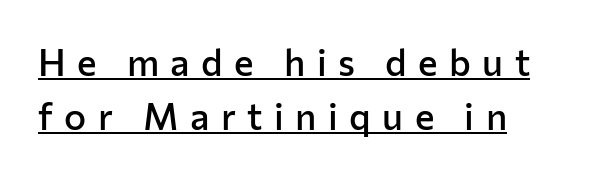
Whoever set this chose a conventional vertical rhythm. Set as a demibold, roughly 600 on the weight scale. Here the designer chose a conventional face with non-uniform glyph widths. Designer's note — italics off, roman on. Like a heading marked for emphasis, these lines bear an underscore. Observe the wide spacing: letters keep a clear distance from each other.
